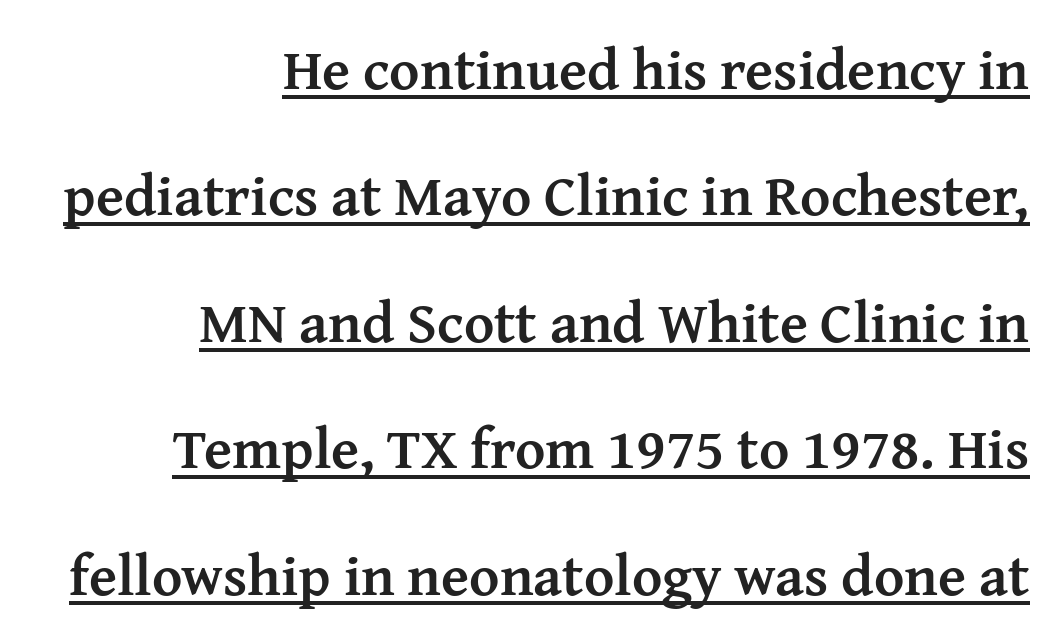
Q: Is the text bold? A: Yes.
Q: Is the text italic (slanted)? A: No, it is upright.
Q: Is the typeface a serif or a sans-serif typeface? A: Serif.
Q: Is the text underlined? A: Yes.
Q: How is the paragraph aligned? A: Right-aligned.
Q: Is the spacing between letters normal or unusually wide? A: Normal.
Q: Is the spacing between lines tight, normal or loose? A: Loose.
Q: Width (condensed, normal, or wide)? A: Normal.
Q: Stroke contrast? A: Medium.
Q: x-height? A: Medium.
Q: Monospaced? A: No.
